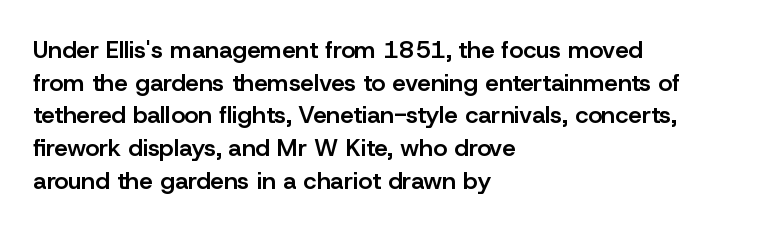
One glance says typical: line gaps are just what's usual. Tracking value appears to be zero — textbook default spacing. Tall strokes in this sample are plumb rather than angled. Firm but not heavy-handed strokes: this text is semibold.
